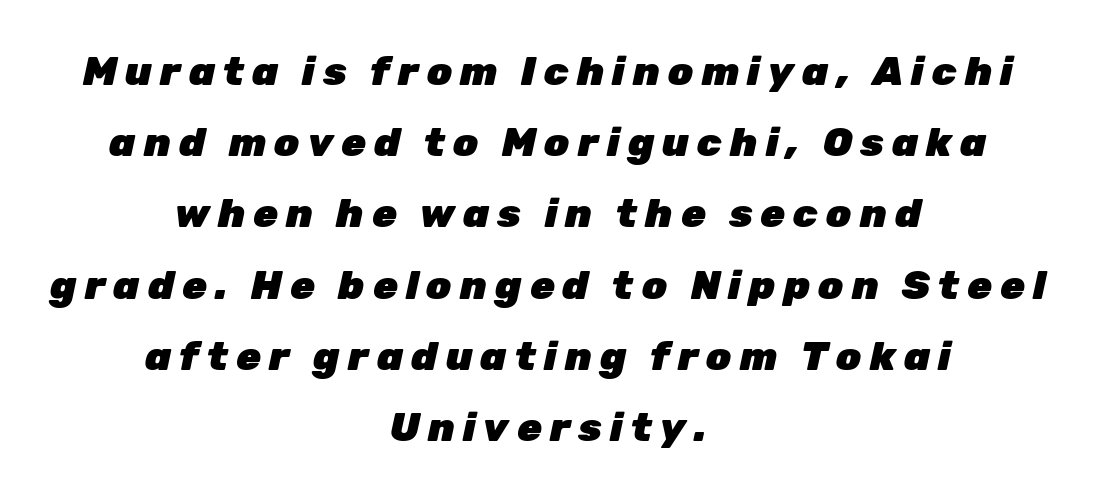
The image shows 40 px heavy type, italic (leaning right); set centered, line spacing 1.78x, unusually wide letter spacing (+0.2 em), not underlined; low stroke contrast and a medium x-height.
